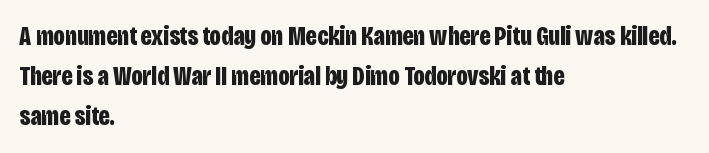
The rag falls on the right side of this text block. The axis of the letterforms is exactly vertical. Descender tails drop into unmarked territory. Inter-character spacing is left at the font's built-in metrics. Heavy, bold letterforms.
